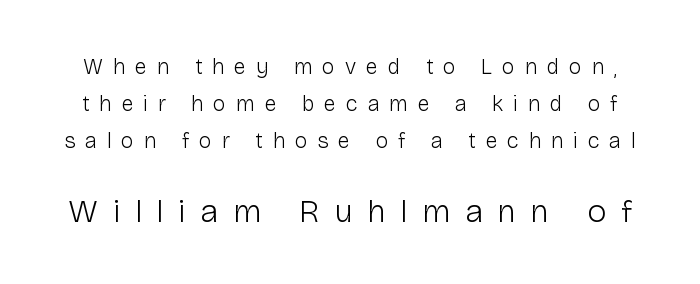
The weight would be labelled regular, book, light, or lighter still. Looks like regular typesetting: each glyph gets only the width it needs. Every character sits straight up, as roman type does. The emphasis by scale lands on block number two, below. The letters carry no serifs — their stems end cleanly without finishing strokes. Just letters on the line, the space beneath them empty.
